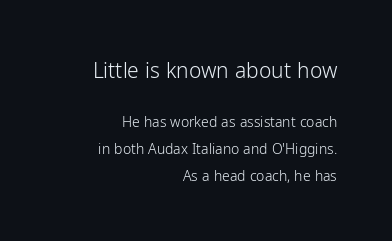
Q: Is the text bold? A: No.
Q: Is the text italic (slanted)? A: No, it is upright.
Q: Is the text underlined? A: No.
Q: How is the paragraph aligned? A: Right-aligned.
Q: Is the spacing between letters normal or unusually wide? A: Normal.
Q: Is the spacing between lines tight, normal or loose? A: Loose.
Q: Which block of text is set in a larger size, the first (top) or the second (bottom)? A: The first (top) one.
